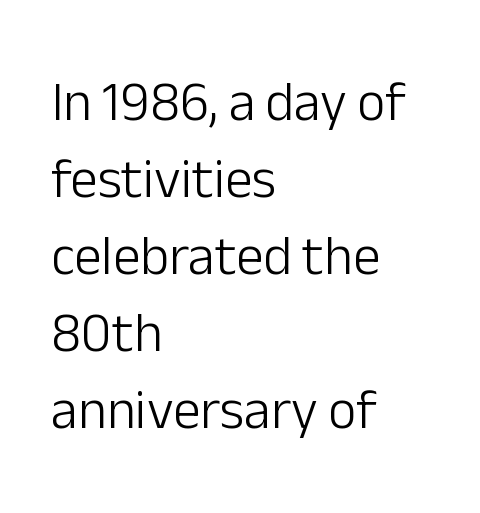
Q: Is the text bold? A: No.
Q: Is the text italic (slanted)? A: No, it is upright.
Q: Is the typeface a serif or a sans-serif typeface? A: Sans-serif.
Q: Is the text underlined? A: No.
Q: How is the paragraph aligned? A: Left-aligned.
Q: Is the spacing between letters normal or unusually wide? A: Normal.
Q: Is the spacing between lines tight, normal or loose? A: Normal.
Q: Width (condensed, normal, or wide)? A: Normal.
Q: Stroke contrast? A: Low.
Q: x-height? A: Medium.
Q: Monospaced? A: No.
